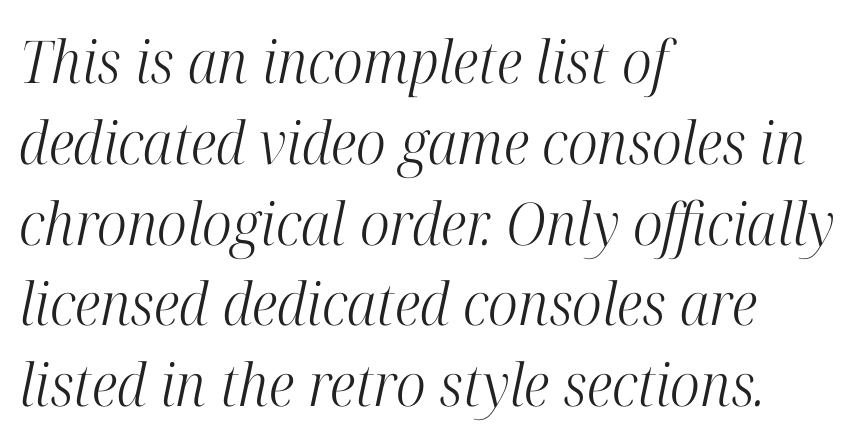
Q: Is the text bold? A: No.
Q: Is the text italic (slanted)? A: Yes, it leans right by about 12 degrees.
Q: Is the typeface a serif or a sans-serif typeface? A: Serif.
Q: Is the text underlined? A: No.
Q: How is the paragraph aligned? A: Left-aligned.
Q: Is the spacing between letters normal or unusually wide? A: Normal.
Q: Is the spacing between lines tight, normal or loose? A: Normal.
Q: Width (condensed, normal, or wide)? A: Condensed.
Q: Stroke contrast? A: High.
Q: x-height? A: Medium.
Q: Monospaced? A: No.
